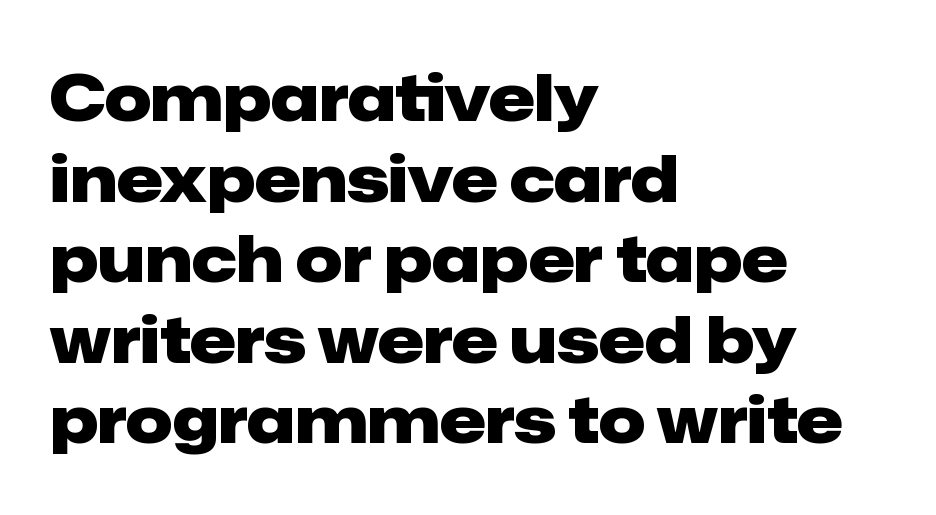
Any mark beneath the type? The region is blank. The type is set solid horizontally, with unmodified tracking. The rendering uses a bold face; every stroke is thick and dark. This sample is left-justified, so line endings fall wherever the words run out. Ordinary non-slanted type is in use. The rendering shows plain stroke endings on the letterforms — a sans-serif design.
